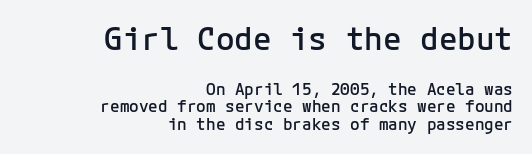
Think of a typewriter: that constant character pitch is what you see here. Large over small — that's the arrangement of the two blocks here. The typography opts for an upright posture over an oblique one. Does extra space separate the letters? No, they use regular spacing. The typesetting leans somewhat heavy: a semibold. Type without underlining.
